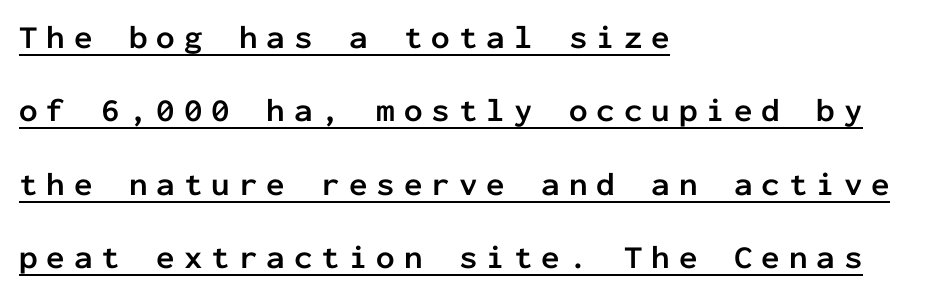
The image shows 33 px semibold sans-serif type, upright, monospaced; set left-aligned, loose line spacing (2.22x), unusually wide letter spacing (+0.27 em), underlined; low stroke contrast and a medium x-height.
